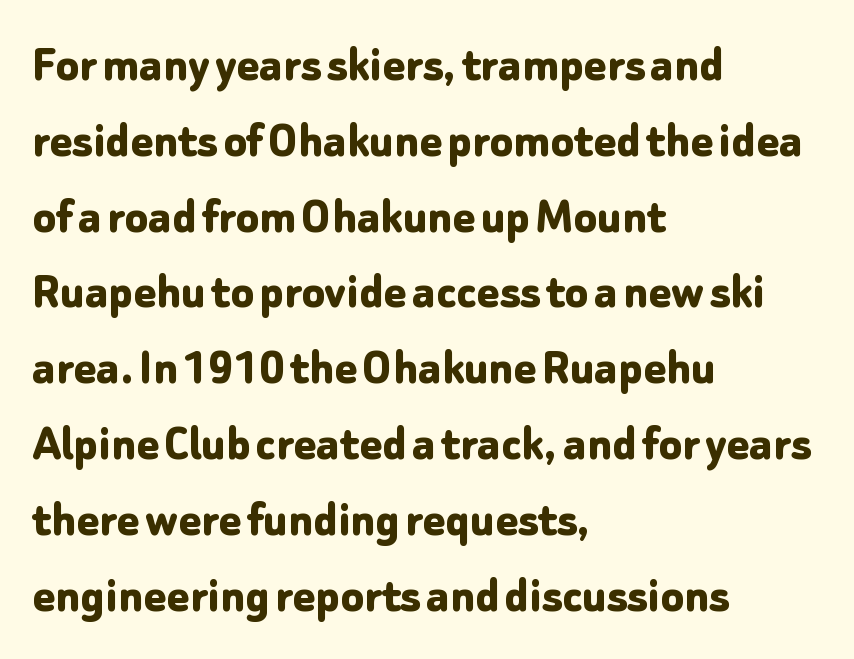
Q: Is the text bold? A: Yes.
Q: Is the text italic (slanted)? A: No, it is upright.
Q: Is the typeface a serif or a sans-serif typeface? A: Sans-serif.
Q: Is the text underlined? A: No.
Q: How is the paragraph aligned? A: Left-aligned.
Q: Is the spacing between letters normal or unusually wide? A: Normal.
Q: Is the spacing between lines tight, normal or loose? A: Normal.
Q: Width (condensed, normal, or wide)? A: Normal.
Q: Stroke contrast? A: Low.
Q: x-height? A: Medium.
Q: Monospaced? A: No.
